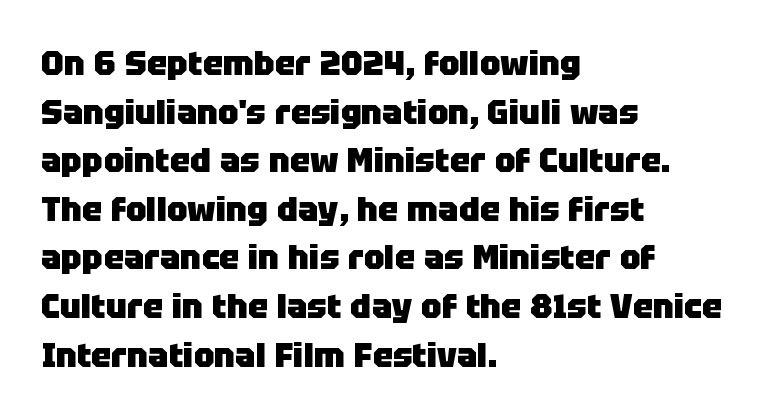
{"serif": "no", "italic": "no", "bold": "yes", "weight": "heavy", "width": "normal", "stroke_contrast": "low", "x_height": "large", "monospaced": "no", "underline": "no", "align": "left", "line_spacing": "normal", "line_spacing_ratio": 1.43, "letter_spacing": "normal", "letter_spacing_em": 0.0, "glyph_px": 34}
